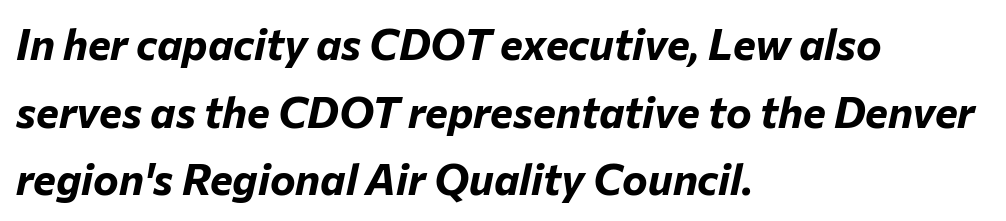
{"italic": "yes", "lean": "right", "slant_degrees": 12, "bold": "yes", "weight": "bold", "width": "normal", "stroke_contrast": "low", "x_height": "medium", "monospaced": "no", "underline": "no", "align": "left", "line_spacing": "normal", "line_spacing_ratio": 1.57, "letter_spacing": "normal", "letter_spacing_em": 0.0, "glyph_px": 43}
